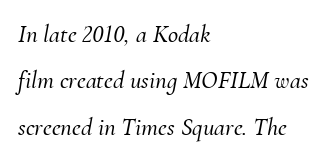
Underlining? Definitely not there. Casual observation: everything's shoved over to the left. The type is set solid horizontally, with unmodified tracking. Italic: yes, the glyphs are oblique.
